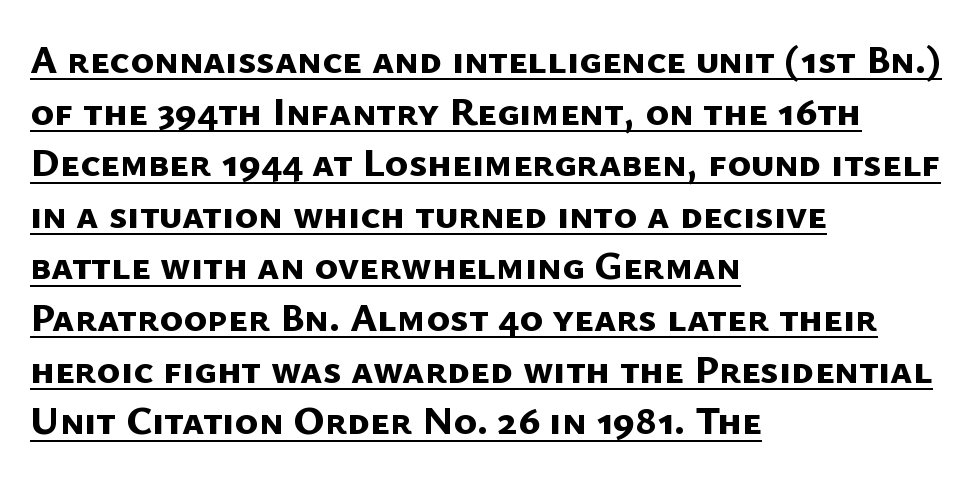
Q: Is the text bold? A: Yes.
Q: Is the typeface a serif or a sans-serif typeface? A: Sans-serif.
Q: Is the text underlined? A: Yes.
Q: How is the paragraph aligned? A: Left-aligned.
Q: Is the spacing between letters normal or unusually wide? A: Normal.
Q: Is the spacing between lines tight, normal or loose? A: Normal.
Q: Width (condensed, normal, or wide)? A: Normal.
Q: Stroke contrast? A: Low.
Q: x-height? A: Medium.
Q: Monospaced? A: No.
